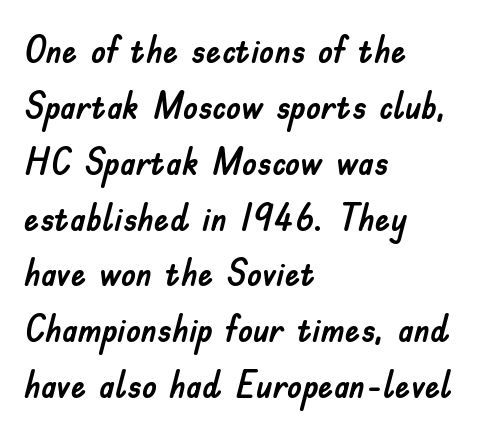
Q: Is the text italic (slanted)? A: Yes.
Q: Is the typeface a serif or a sans-serif typeface? A: Sans-serif.
Q: Is the text underlined? A: No.
Q: How is the paragraph aligned? A: Left-aligned.
Q: Is the spacing between letters normal or unusually wide? A: Normal.
Q: Is the spacing between lines tight, normal or loose? A: Normal.
Q: Width (condensed, normal, or wide)? A: Normal.
Q: Stroke contrast? A: Low.
Q: x-height? A: Small.
Q: Monospaced? A: No.
